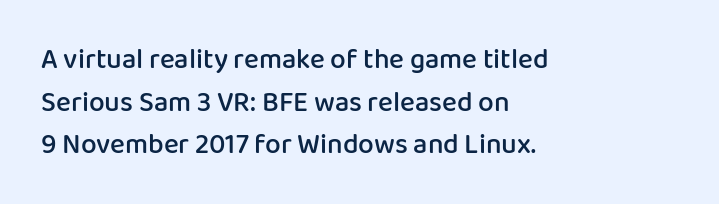
{"serif": "no", "italic": "no", "bold": "semi", "weight": "semibold", "width": "normal", "stroke_contrast": "low", "x_height": "medium", "monospaced": "no", "underline": "no", "align": "left", "line_spacing": "normal", "line_spacing_ratio": 1.52, "letter_spacing": "normal", "letter_spacing_em": 0.0, "glyph_px": 28}
